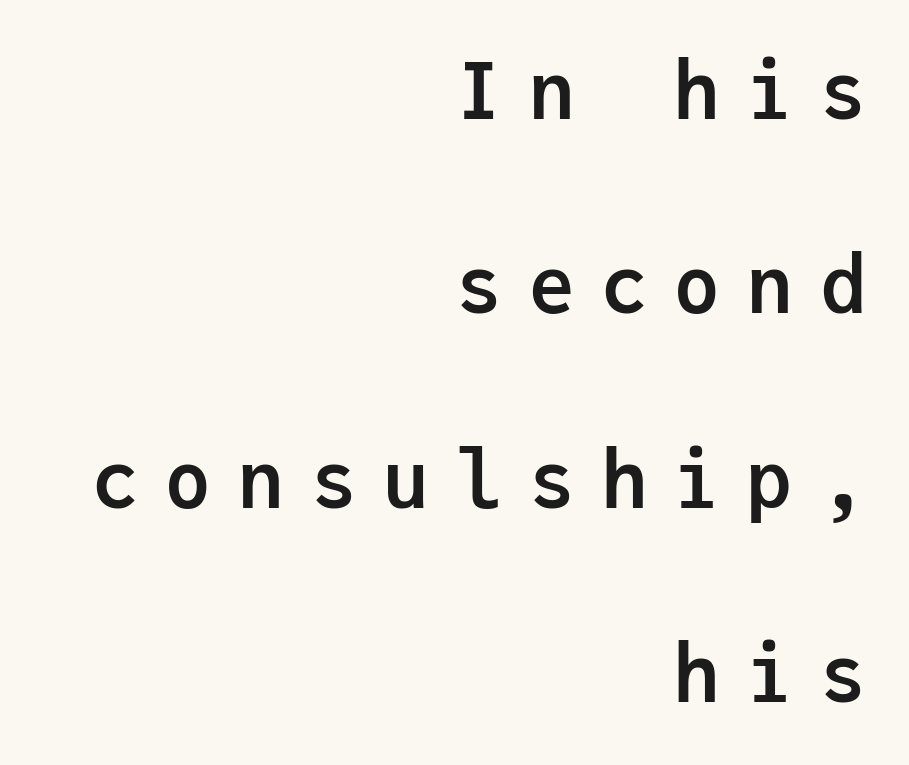
The strip under each line holds only bare page. Fixed-width glyphs throughout — classic coding-font behaviour. Compared with a flush-left layout, this one pins lines to the opposite, right side. In terms of weight, the rendering is a true, heavy bold. Leading: increased.
